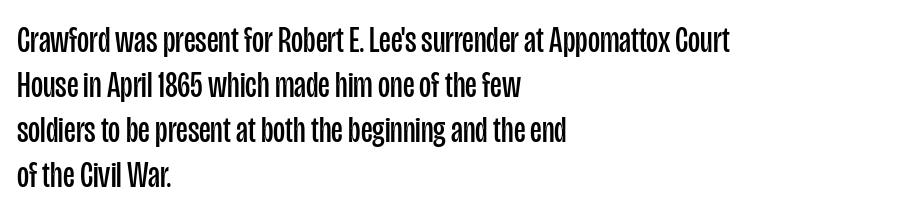
{"serif": "no", "italic": "no", "bold": "no", "weight": "regular", "width": "condensed", "stroke_contrast": "low", "x_height": "large", "monospaced": "no", "underline": "no", "align": "left", "line_spacing_ratio": 1.22, "letter_spacing": "normal", "letter_spacing_em": 0.0, "glyph_px": 37}
